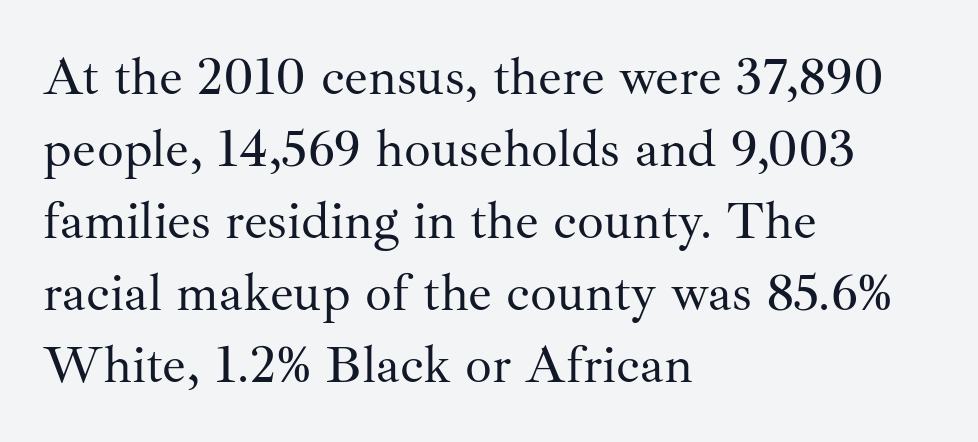
Q: Is the text bold? A: No.
Q: Is the text italic (slanted)? A: No, it is upright.
Q: Is the typeface a serif or a sans-serif typeface? A: Serif.
Q: Is the text underlined? A: No.
Q: How is the paragraph aligned? A: Left-aligned.
Q: Is the spacing between letters normal or unusually wide? A: Normal.
Q: Is the spacing between lines tight, normal or loose? A: Normal.
Q: Width (condensed, normal, or wide)? A: Normal.
Q: Stroke contrast? A: Medium.
Q: x-height? A: Small.
Q: Monospaced? A: No.
